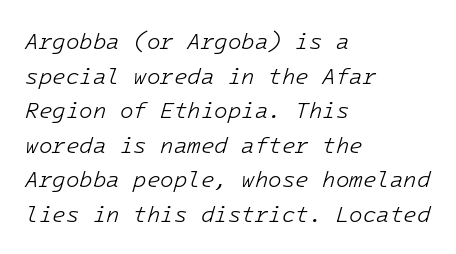
{"italic": "yes", "lean": "right", "slant_degrees": 16, "bold": "no", "underline": "no", "align": "left", "line_spacing": "normal", "line_spacing_ratio": 1.57, "letter_spacing": "normal", "letter_spacing_em": 0.0, "glyph_px": 22}
